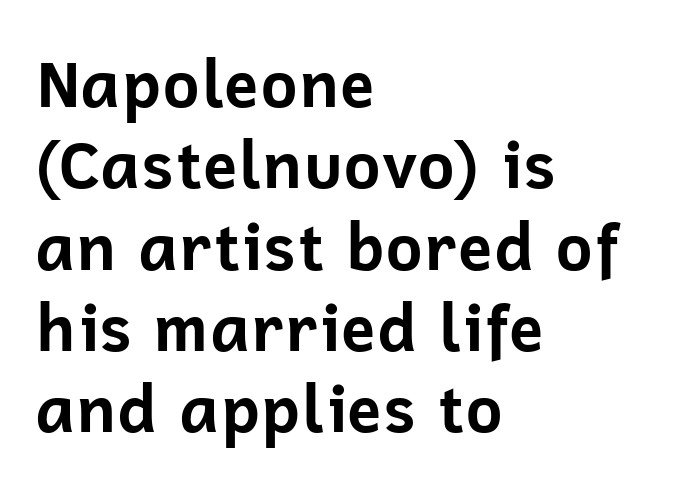
The font is running at its bold setting. In CSS terms this would be text-align: left. Letter spacing: default. Decoration check: the copy has no underline. Type style note: lacks serifs.
